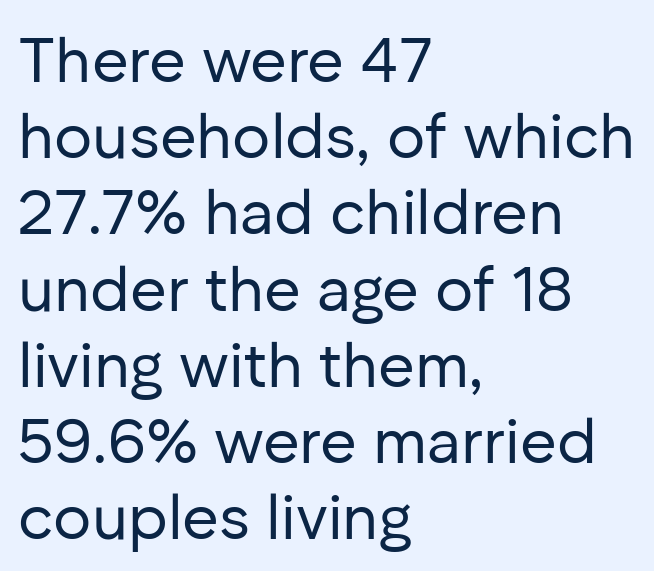
The image shows 63 px regular-weight sans-serif type, upright; set left-aligned, line spacing 1.21x, normal letter spacing, not underlined; low stroke contrast and a medium x-height.
